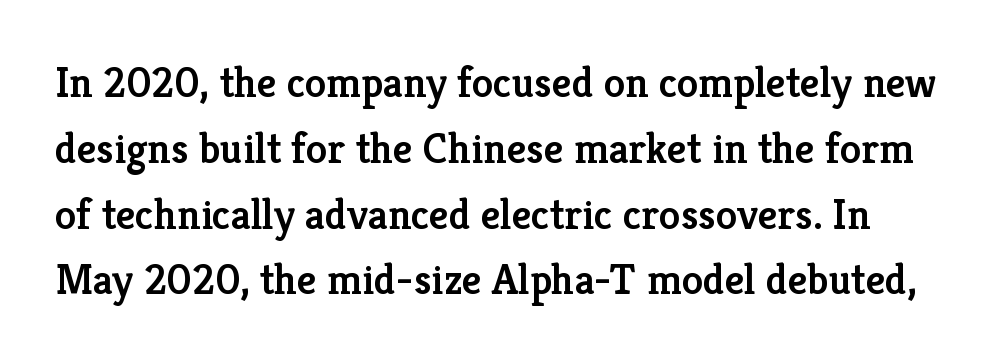
The image shows 43 px semibold serif type, upright; set normal line spacing (1.53x), normal letter spacing, not underlined; low stroke contrast and a medium x-height.
